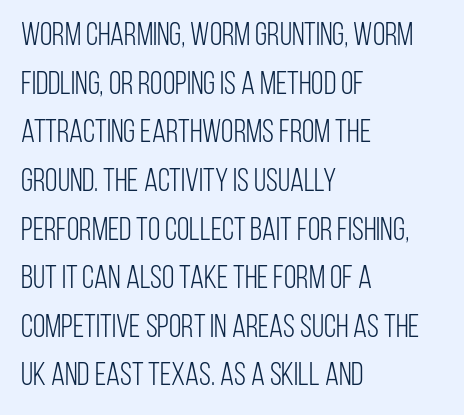
Q: Is the text bold? A: No.
Q: Is the text italic (slanted)? A: No, it is upright.
Q: Is the typeface a serif or a sans-serif typeface? A: Sans-serif.
Q: Is the text underlined? A: No.
Q: How is the paragraph aligned? A: Left-aligned.
Q: Is the spacing between letters normal or unusually wide? A: Normal.
Q: Is the spacing between lines tight, normal or loose? A: Normal.
Q: Width (condensed, normal, or wide)? A: Condensed.
Q: Stroke contrast? A: Low.
Q: x-height? A: Large.
Q: Monospaced? A: No.
